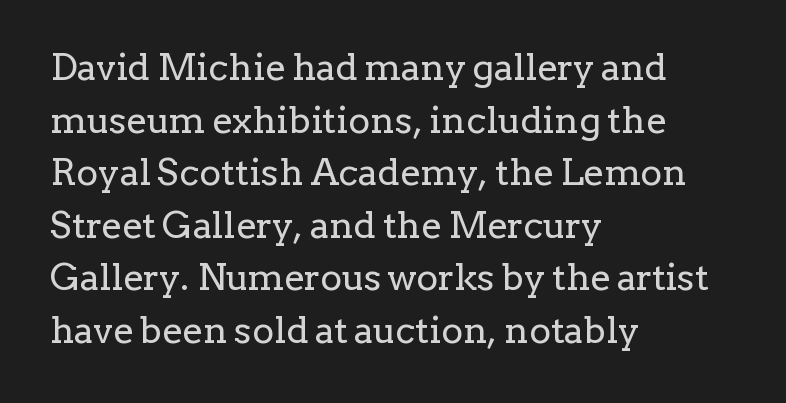
Q: Is the text bold? A: No.
Q: Is the text italic (slanted)? A: No, it is upright.
Q: Is the typeface a serif or a sans-serif typeface? A: Serif.
Q: Is the text underlined? A: No.
Q: How is the paragraph aligned? A: Left-aligned.
Q: Is the spacing between letters normal or unusually wide? A: Normal.
Q: Is the spacing between lines tight, normal or loose? A: Normal.
Q: Width (condensed, normal, or wide)? A: Normal.
Q: Stroke contrast? A: Low.
Q: x-height? A: Medium.
Q: Monospaced? A: No.
